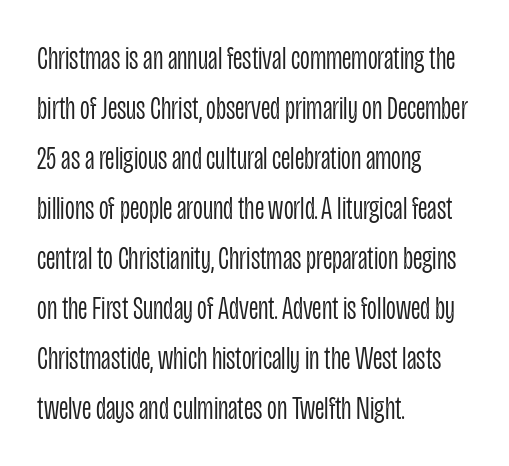
Is this a sans? Yes — the strokes have no serifs. Varying glyph widths throughout — classic text-font behaviour. Descender tails drop into unmarked territory. The rag falls on the right side of this text block. The letters sit at their default tracking, neither squeezed nor spread. The lettering stays uniformly vertical, giving the passage a roman look.
